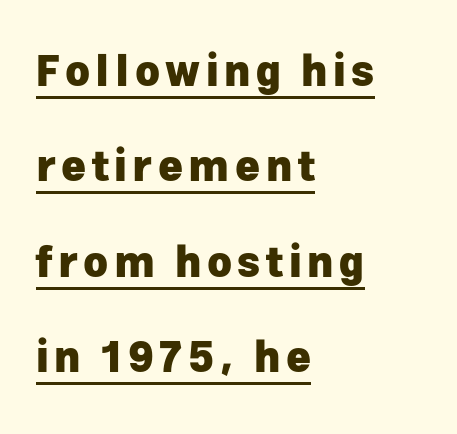
Q: Is the text bold? A: Yes.
Q: Is the text italic (slanted)? A: No, it is upright.
Q: Is the typeface a serif or a sans-serif typeface? A: Sans-serif.
Q: Is the text underlined? A: Yes.
Q: How is the paragraph aligned? A: Left-aligned.
Q: Is the spacing between lines tight, normal or loose? A: Loose.
Q: Width (condensed, normal, or wide)? A: Normal.
Q: Stroke contrast? A: Low.
Q: x-height? A: Medium.
Q: Monospaced? A: No.
